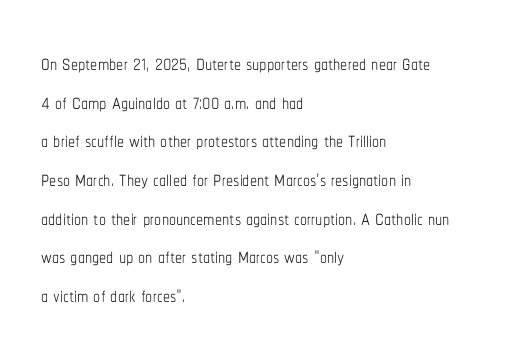
{"italic": "no", "bold": "no", "weight": "thin", "width": "condensed", "stroke_contrast": "low", "x_height": "medium", "monospaced": "no", "underline": "no", "align": "left", "line_spacing": "normal", "line_spacing_ratio": 1.38, "letter_spacing": "normal", "letter_spacing_em": 0.0, "glyph_px": 28}
